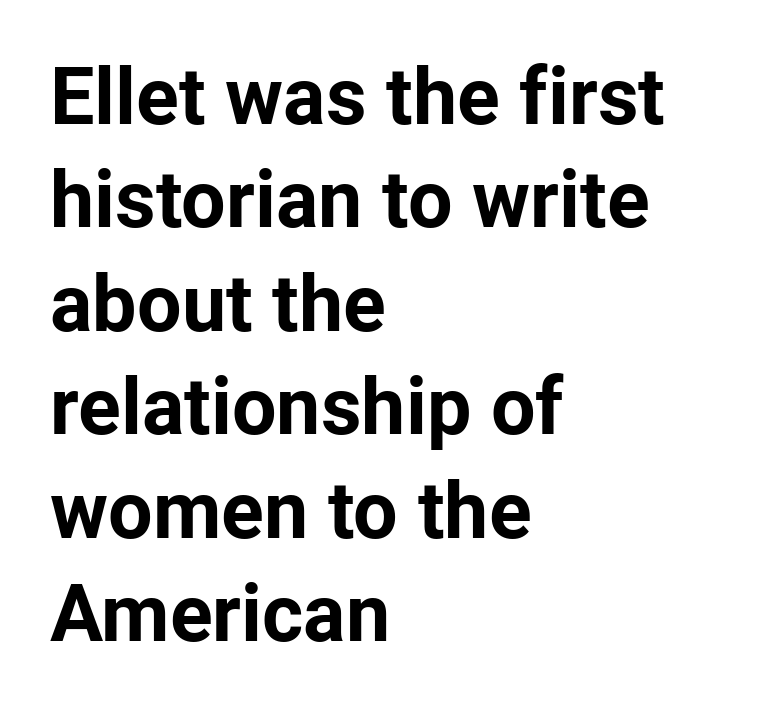
{"serif": "no", "italic": "no", "bold": "yes", "weight": "bold", "width": "normal", "stroke_contrast": "low", "x_height": "medium", "monospaced": "no", "underline": "no", "align": "left", "line_spacing": "normal", "line_spacing_ratio": 1.31, "letter_spacing": "normal", "letter_spacing_em": 0.0, "glyph_px": 79}
